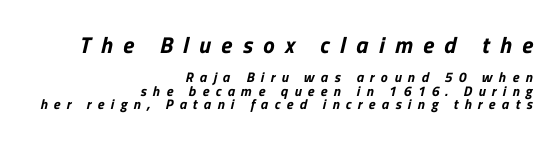
The image shows 23 px text type; set right-aligned, tight line spacing (0.96x), unusually wide letter spacing (+0.45 em), not underlined; the first (top) block is 1.64x larger.
